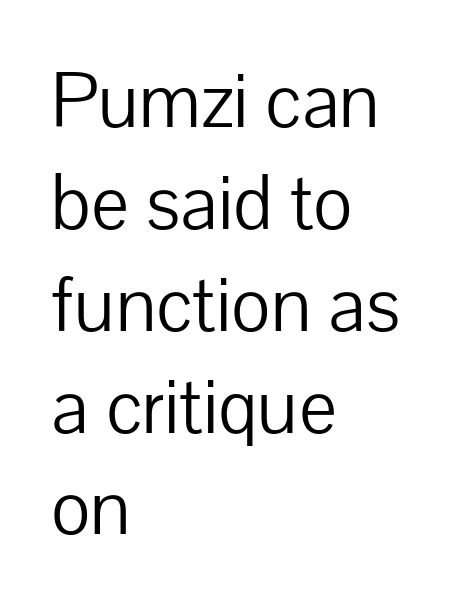
Q: Is the text bold? A: No.
Q: Is the text italic (slanted)? A: No, it is upright.
Q: Is the typeface a serif or a sans-serif typeface? A: Sans-serif.
Q: Is the text underlined? A: No.
Q: How is the paragraph aligned? A: Left-aligned.
Q: Is the spacing between letters normal or unusually wide? A: Normal.
Q: Is the spacing between lines tight, normal or loose? A: Normal.
Q: Width (condensed, normal, or wide)? A: Normal.
Q: Stroke contrast? A: Low.
Q: x-height? A: Medium.
Q: Monospaced? A: No.
